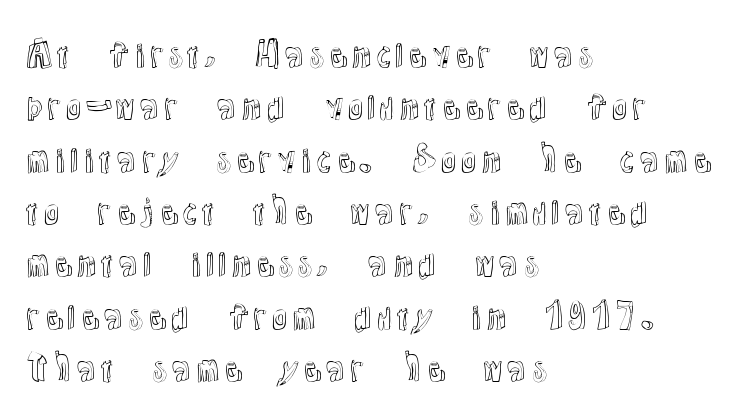
{"italic": "no", "width": "normal", "x_height": "medium", "monospaced": "no", "underline": "no", "align": "left", "line_spacing": "normal", "line_spacing_ratio": 1.54, "letter_spacing": "normal", "letter_spacing_em": 0.0, "glyph_px": 34}
